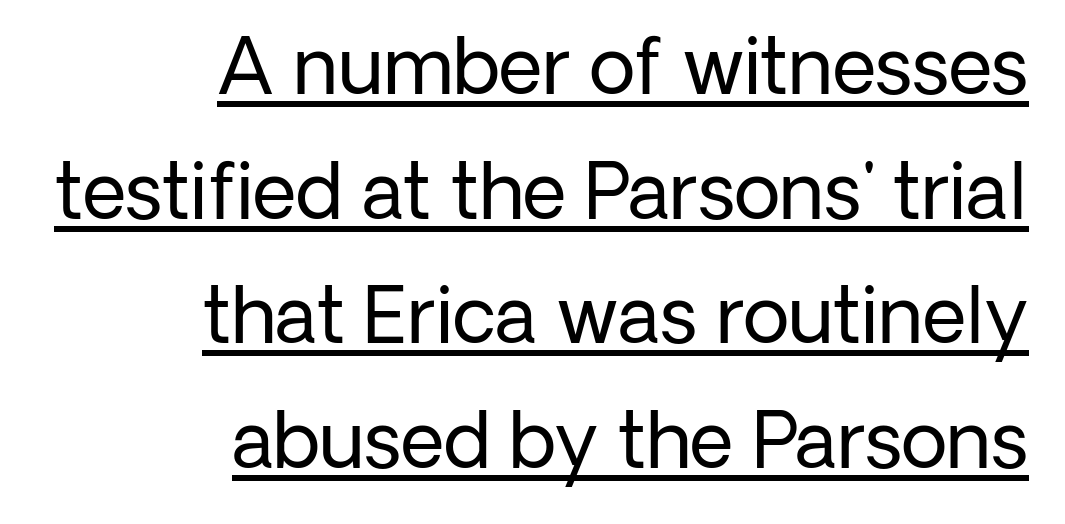
The image shows 76 px regular-weight sans-serif type, upright; set right-aligned, normal line spacing (1.64x), normal letter spacing, underlined; low stroke contrast and a medium x-height.
